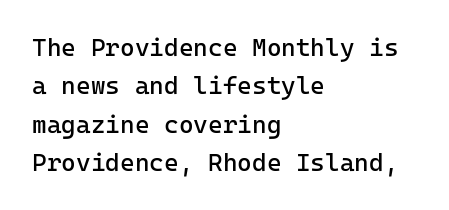
This sample uses an upright cut, with every glyph sitting square on the baseline. The string is rendered with underlining switched off. Tracking value appears to be zero — textbook default spacing. The lines in this sample share a left origin and differ only in where they stop. Vertical spacing — default.
